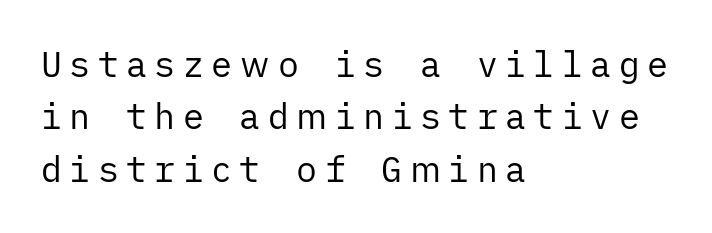
Q: Is the text bold? A: No.
Q: Is the text italic (slanted)? A: No, it is upright.
Q: Is the typeface a serif or a sans-serif typeface? A: Sans-serif.
Q: Is the text underlined? A: No.
Q: How is the paragraph aligned? A: Left-aligned.
Q: Is the spacing between letters normal or unusually wide? A: Unusually wide.
Q: Is the spacing between lines tight, normal or loose? A: Normal.
Q: Width (condensed, normal, or wide)? A: Normal.
Q: Stroke contrast? A: Low.
Q: x-height? A: Medium.
